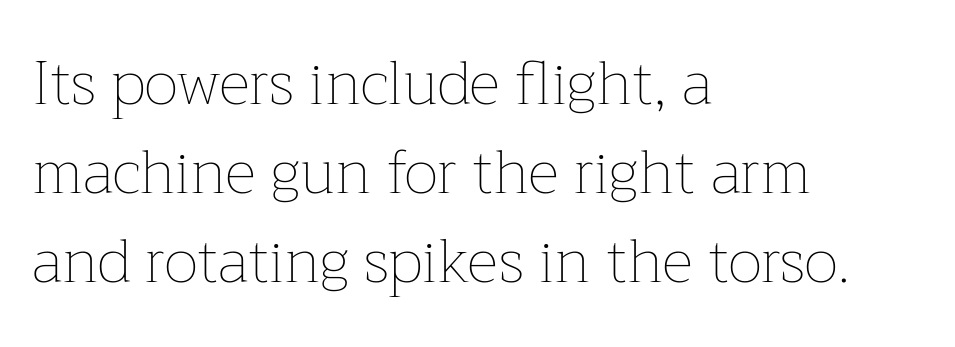
The passage shown is not bold in any degree. Proportional: the letters do not fall into vertical columns. The rag falls on the right side of this text block. The area under the type is left untouched. Students, note that the glyphs here touch the page at normal intervals. The lettering holds an erect, upright posture throughout.
